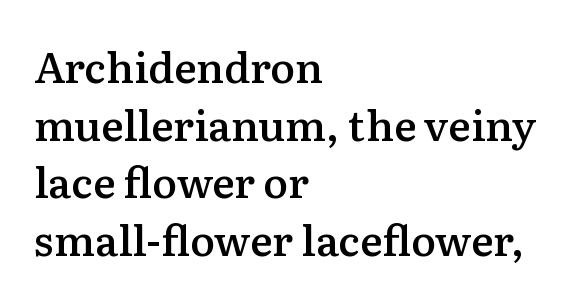
The passage shown has conventional tracking throughout. This sample has the flowing, uneven cadence of proportional lettering. Designer's note — italics off, roman on. Set as a demibold, roughly 600 on the weight scale. A classic flush-left, rag-right setting is used for this passage.
